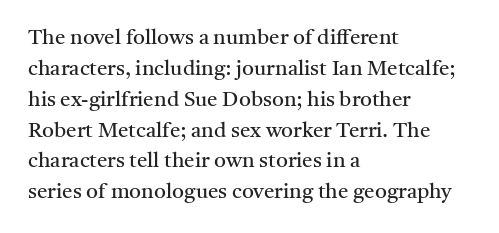
{"italic": "no", "bold": "no", "underline": "no", "align": "left", "line_spacing": "normal", "line_spacing_ratio": 1.47, "letter_spacing": "normal", "letter_spacing_em": 0.0, "glyph_px": 21}
